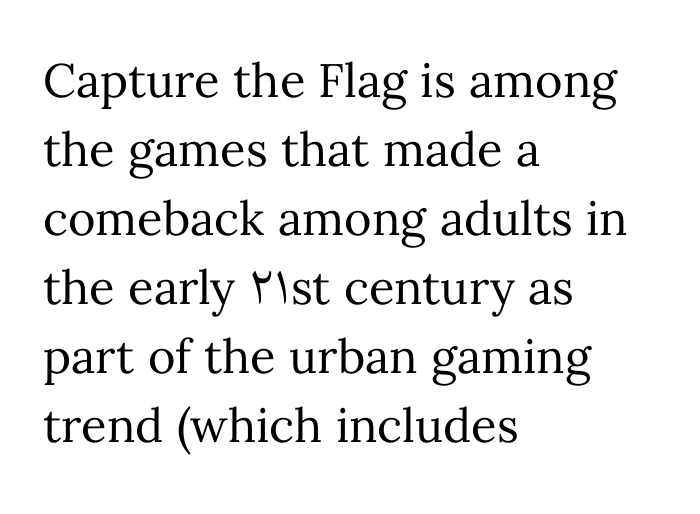
A normal amount of white space separates one row of letters from the next. The letters advance in unequal steps, a hallmark of proportional type. This sample uses an upright cut, with every glyph sitting square on the baseline. Summary of weight: not heavy and not bold. The area under the type is left untouched. The rendering anchors every line to the left-hand side.
